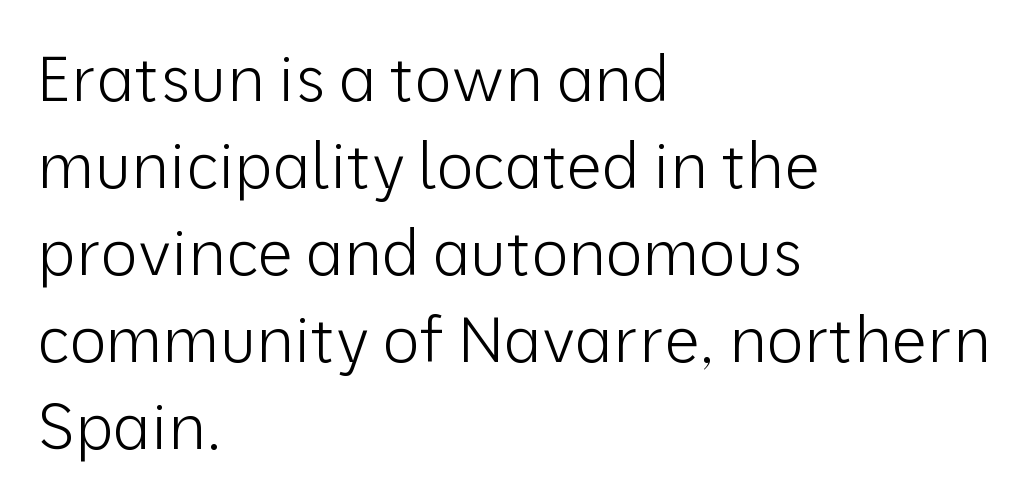
The image shows 63 px light sans-serif type, upright; set left-aligned, normal line spacing (1.38x), normal letter spacing, not underlined; low stroke contrast and a medium x-height.
